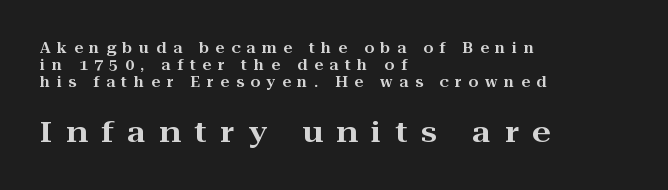
The image shows 29 px wide serif type, upright; set left-aligned, line spacing 1.23x, unusually wide letter spacing (+0.48 em), not underlined; the second (bottom) block is 2.07x larger; high stroke contrast and a medium x-height.
